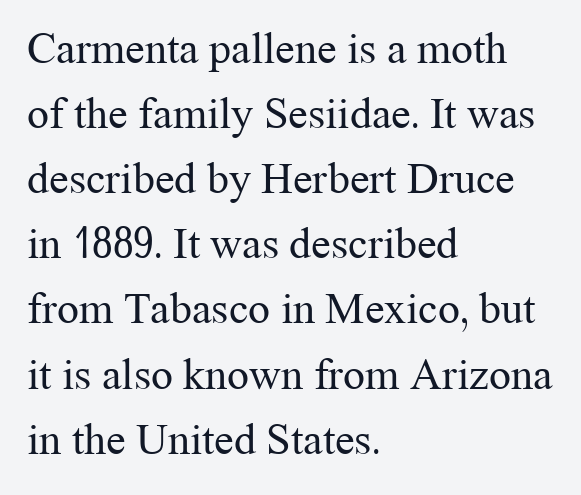
Q: Is the text bold? A: No.
Q: Is the text italic (slanted)? A: No, it is upright.
Q: Is the typeface a serif or a sans-serif typeface? A: Serif.
Q: Is the text underlined? A: No.
Q: How is the paragraph aligned? A: Left-aligned.
Q: Is the spacing between letters normal or unusually wide? A: Normal.
Q: Is the spacing between lines tight, normal or loose? A: Normal.
Q: Width (condensed, normal, or wide)? A: Normal.
Q: Stroke contrast? A: Medium.
Q: x-height? A: Medium.
Q: Monospaced? A: No.
